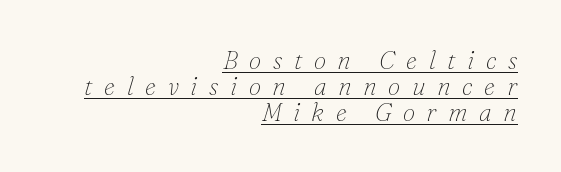
The image shows 25 px text type, italic (leaning right); set right-aligned, tight line spacing (1.04x), unusually wide letter spacing (+0.46 em), underlined.
